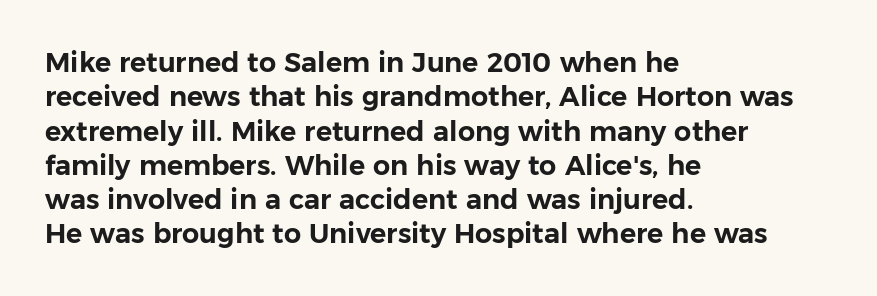
Q: Is the text italic (slanted)? A: No, it is upright.
Q: Is the text underlined? A: No.
Q: How is the paragraph aligned? A: Left-aligned.
Q: Is the spacing between letters normal or unusually wide? A: Normal.
Q: Is the spacing between lines tight, normal or loose? A: Normal.
